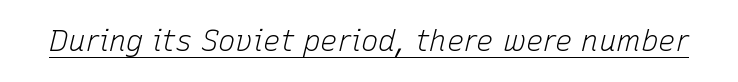
The image shows 29 px light type, italic (leaning right); set normal letter spacing, underlined; low stroke contrast and a medium x-height.
